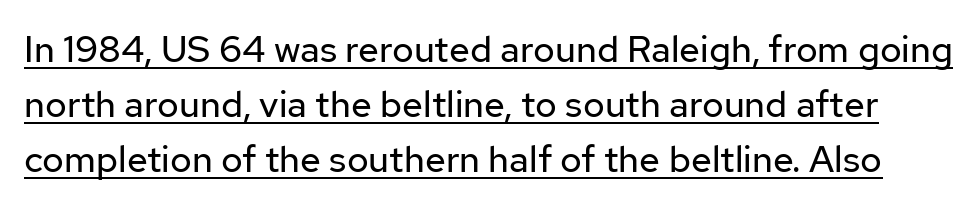
The image shows 37 px regular-weight sans-serif type, upright; set normal line spacing (1.49x), normal letter spacing, underlined; low stroke contrast and a medium x-height.
